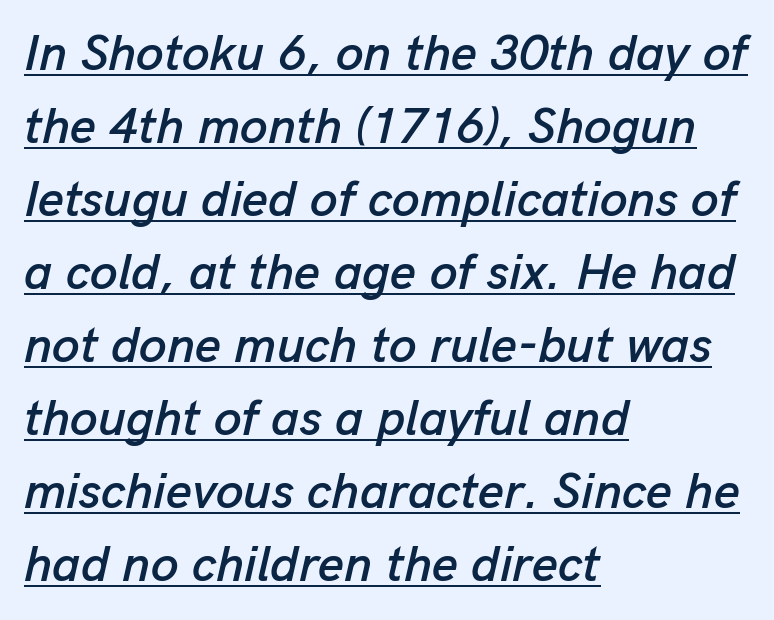
Q: Is the text italic (slanted)? A: Yes, it leans right by about 13 degrees.
Q: Is the text underlined? A: Yes.
Q: How is the paragraph aligned? A: Left-aligned.
Q: Is the spacing between letters normal or unusually wide? A: Normal.
Q: Is the spacing between lines tight, normal or loose? A: Normal.
Q: Width (condensed, normal, or wide)? A: Normal.
Q: Stroke contrast? A: Low.
Q: x-height? A: Medium.
Q: Monospaced? A: No.
